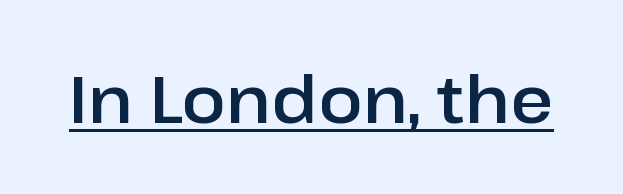
Q: Is the text italic (slanted)? A: No, it is upright.
Q: Is the typeface a serif or a sans-serif typeface? A: Sans-serif.
Q: Is the text underlined? A: Yes.
Q: Is the spacing between letters normal or unusually wide? A: Normal.
Q: Width (condensed, normal, or wide)? A: Normal.
Q: Stroke contrast? A: Low.
Q: x-height? A: Medium.
Q: Monospaced? A: No.
